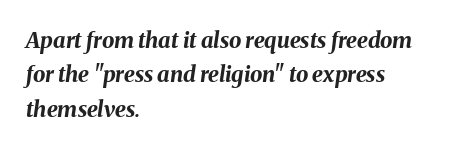
Q: Is the text bold? A: Yes.
Q: Is the text italic (slanted)? A: Yes, it leans right by about 8 degrees.
Q: Is the text underlined? A: No.
Q: How is the paragraph aligned? A: Left-aligned.
Q: Is the spacing between letters normal or unusually wide? A: Normal.
Q: Is the spacing between lines tight, normal or loose? A: Normal.
